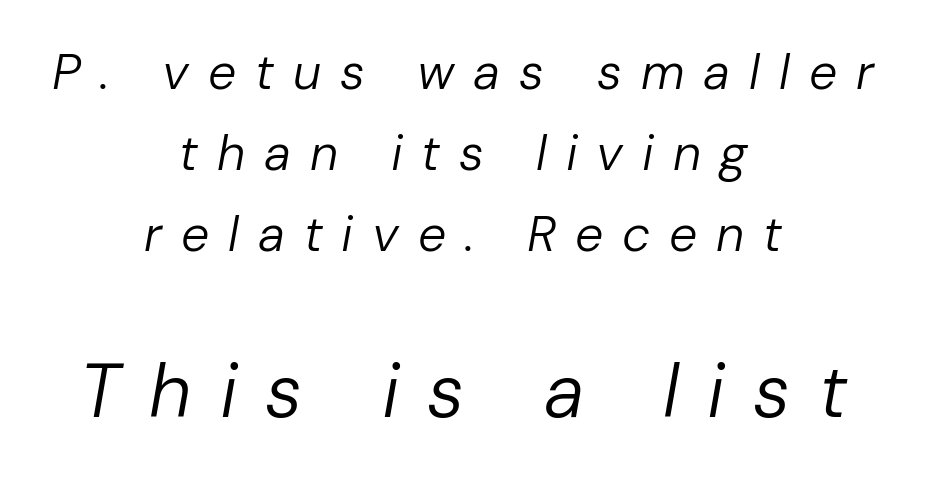
The letters are spread apart with noticeably loose tracking. Quick note: interline space is typical. Descenders hang freely into open space. Varying glyph widths throughout — classic text-font behaviour. Teacher's note: observe the equal gaps on both sides — that is centered alignment. The emphasis by scale lands on block number two, below.
